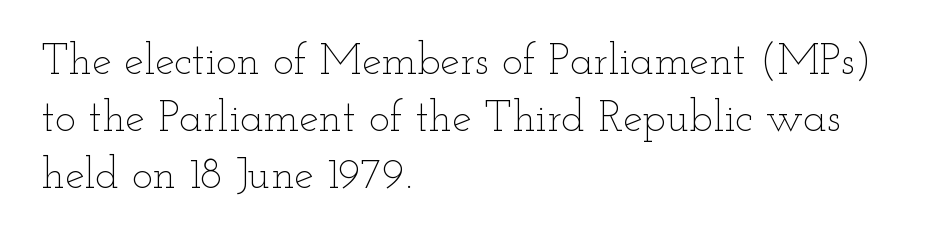
{"italic": "no", "bold": "no", "weight": "thin", "width": "wide", "stroke_contrast": "low", "x_height": "small", "monospaced": "no", "underline": "no", "align": "left", "line_spacing": "normal", "line_spacing_ratio": 1.29, "letter_spacing": "normal", "letter_spacing_em": 0.0, "glyph_px": 44}
